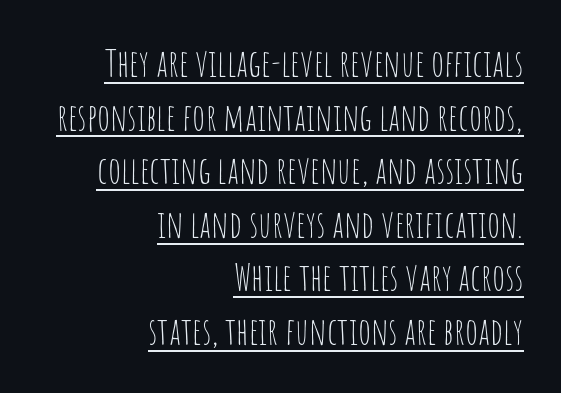
Q: Is the text bold? A: No.
Q: Is the text italic (slanted)? A: No, it is upright.
Q: Is the typeface a serif or a sans-serif typeface? A: Sans-serif.
Q: Is the text underlined? A: Yes.
Q: How is the paragraph aligned? A: Right-aligned.
Q: Is the spacing between letters normal or unusually wide? A: Normal.
Q: Is the spacing between lines tight, normal or loose? A: Normal.
Q: Width (condensed, normal, or wide)? A: Condensed.
Q: Stroke contrast? A: Low.
Q: x-height? A: Large.
Q: Monospaced? A: No.
